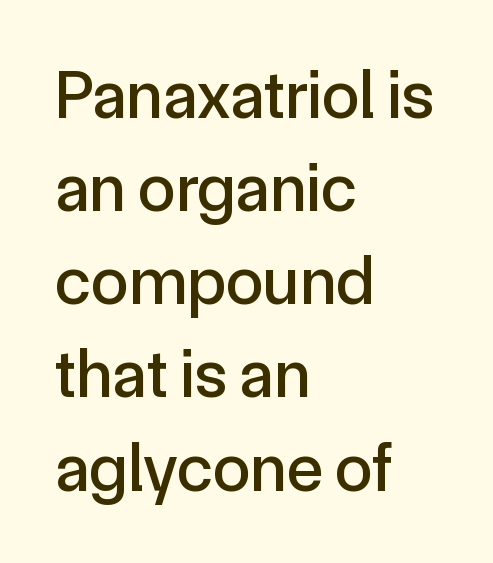
Posture: upright roman. Descenders hang freely into open space. Default kerning and tracking; the words read as compact shapes. A typesetter would label this face a sans. These lines are set flush left with a ragged right edge. Note the varied advance widths — an 'i' is clearly narrower than an 'm'.
